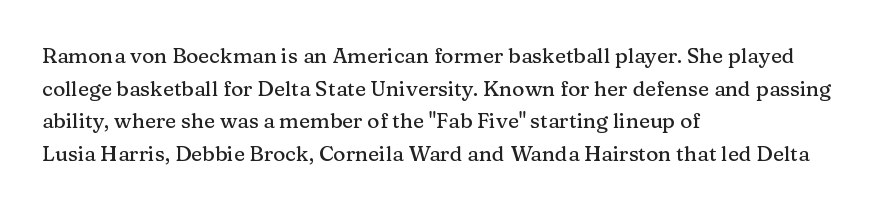
{"italic": "no", "underline": "no", "align": "left", "line_spacing": "normal", "line_spacing_ratio": 1.55, "letter_spacing": "normal", "letter_spacing_em": 0.0, "glyph_px": 21}
